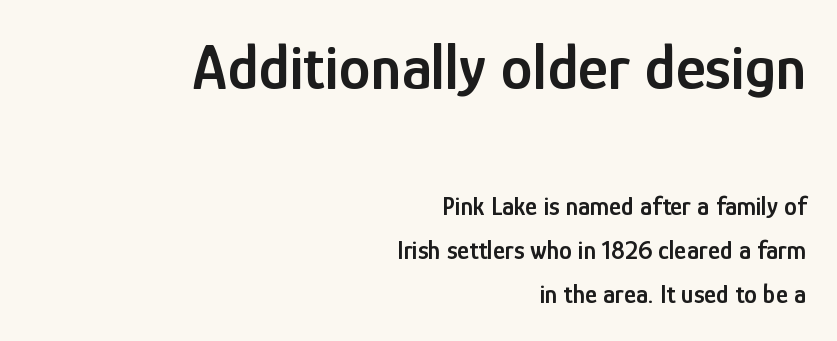
The image shows 64 px semibold, condensed sans-serif type, upright; set right-aligned, normal line spacing (1.7x), normal letter spacing, not underlined; the first (top) block is 2.46x larger; low stroke contrast and a medium x-height.
